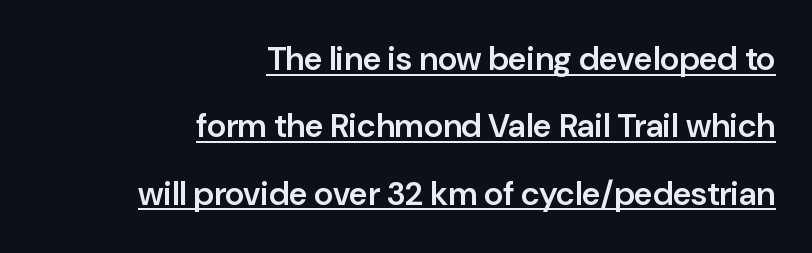
Q: Is the text bold? A: Semi-bold.
Q: Is the text italic (slanted)? A: No, it is upright.
Q: Is the typeface a serif or a sans-serif typeface? A: Sans-serif.
Q: Is the text underlined? A: Yes.
Q: How is the paragraph aligned? A: Right-aligned.
Q: Is the spacing between letters normal or unusually wide? A: Normal.
Q: Is the spacing between lines tight, normal or loose? A: Loose.
Q: Width (condensed, normal, or wide)? A: Normal.
Q: Stroke contrast? A: Low.
Q: x-height? A: Medium.
Q: Monospaced? A: No.
